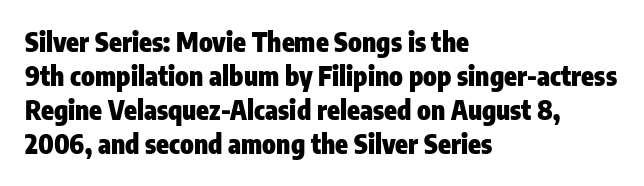
Typeset ragged right — the left edge is the straight one. Words float on clear page, feet unadorned. Vertically, the passage feels balanced, rows spaced as you'd expect. This sample uses plain, unmodified letter spacing. Summary of weight: heavy, a full bold. Characters remain perfectly vertical along every line.
